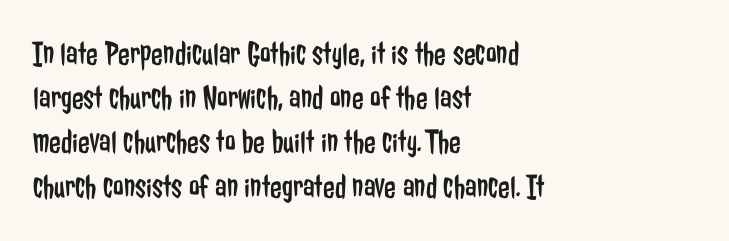
Q: Is the text bold? A: No.
Q: Is the text italic (slanted)? A: No, it is upright.
Q: Is the typeface a serif or a sans-serif typeface? A: Sans-serif.
Q: Is the text underlined? A: No.
Q: How is the paragraph aligned? A: Left-aligned.
Q: Is the spacing between letters normal or unusually wide? A: Normal.
Q: Is the spacing between lines tight, normal or loose? A: Normal.
Q: Width (condensed, normal, or wide)? A: Condensed.
Q: Stroke contrast? A: Low.
Q: x-height? A: Medium.
Q: Monospaced? A: No.
